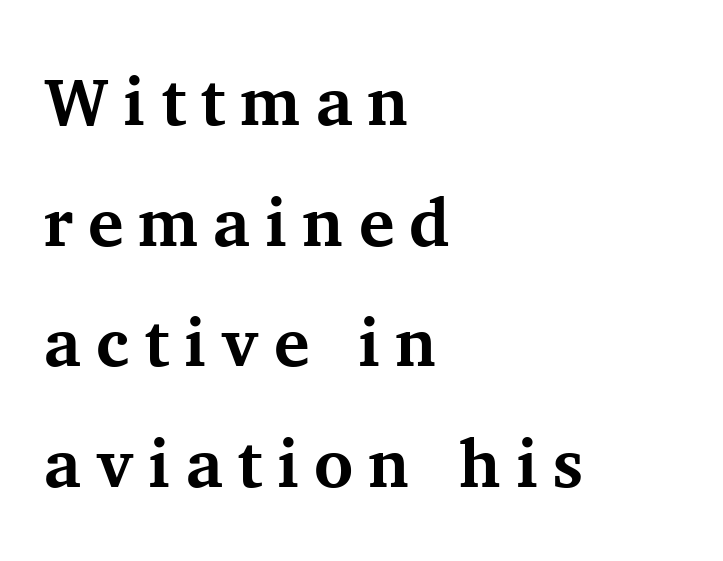
Q: Is the text bold? A: Yes.
Q: Is the text italic (slanted)? A: No, it is upright.
Q: Is the typeface a serif or a sans-serif typeface? A: Serif.
Q: Is the text underlined? A: No.
Q: How is the paragraph aligned? A: Left-aligned.
Q: Is the spacing between letters normal or unusually wide? A: Unusually wide.
Q: Width (condensed, normal, or wide)? A: Normal.
Q: Stroke contrast? A: Medium.
Q: x-height? A: Medium.
Q: Monospaced? A: No.
